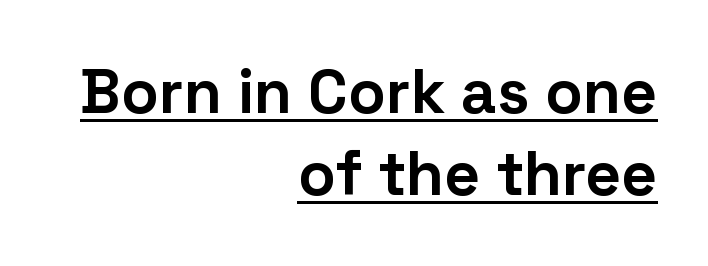
Q: Is the text bold? A: Yes.
Q: Is the text italic (slanted)? A: No, it is upright.
Q: Is the typeface a serif or a sans-serif typeface? A: Sans-serif.
Q: Is the text underlined? A: Yes.
Q: How is the paragraph aligned? A: Right-aligned.
Q: Is the spacing between letters normal or unusually wide? A: Normal.
Q: Is the spacing between lines tight, normal or loose? A: Normal.
Q: Width (condensed, normal, or wide)? A: Normal.
Q: Stroke contrast? A: Low.
Q: x-height? A: Medium.
Q: Monospaced? A: No.
